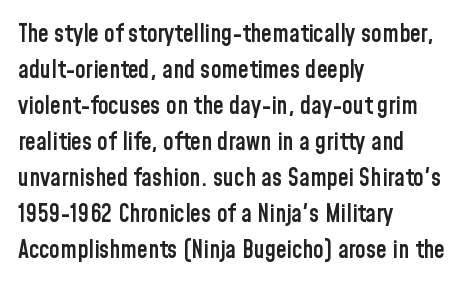
The image shows 24 px text type, upright; set left-aligned, normal line spacing (1.5x), normal letter spacing, not underlined.
